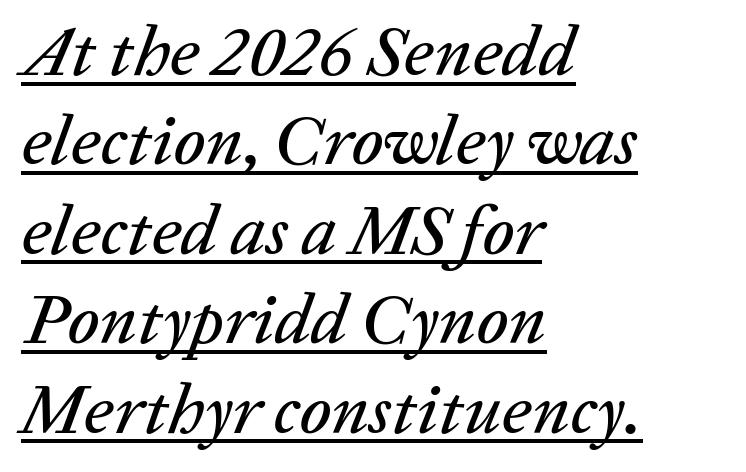
{"italic": "yes", "lean": "right", "slant_degrees": 20, "width": "normal", "stroke_contrast": "low", "x_height": "medium", "monospaced": "no", "underline": "yes", "align": "left", "line_spacing": "normal", "line_spacing_ratio": 1.26, "letter_spacing": "normal", "letter_spacing_em": 0.0, "glyph_px": 71}
